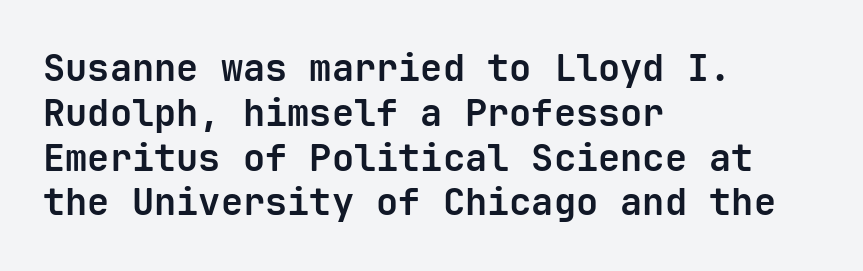
The image shows 37 px bold sans-serif type, upright, monospaced; set left-aligned, line spacing 1.21x, normal letter spacing, not underlined; low stroke contrast and a medium x-height.
